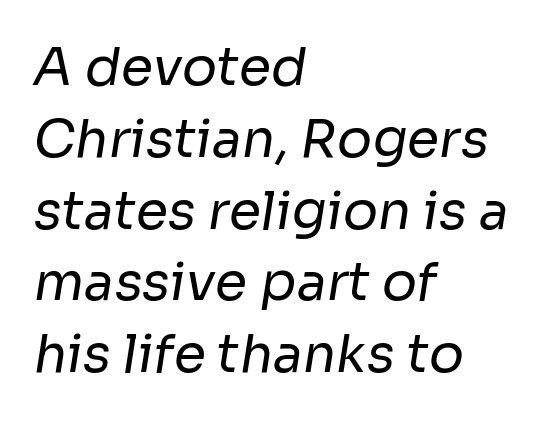
Q: Is the text bold? A: No.
Q: Is the typeface a serif or a sans-serif typeface? A: Sans-serif.
Q: Is the text underlined? A: No.
Q: How is the paragraph aligned? A: Left-aligned.
Q: Is the spacing between letters normal or unusually wide? A: Normal.
Q: Is the spacing between lines tight, normal or loose? A: Normal.
Q: Width (condensed, normal, or wide)? A: Normal.
Q: Stroke contrast? A: Low.
Q: x-height? A: Medium.
Q: Monospaced? A: No.
